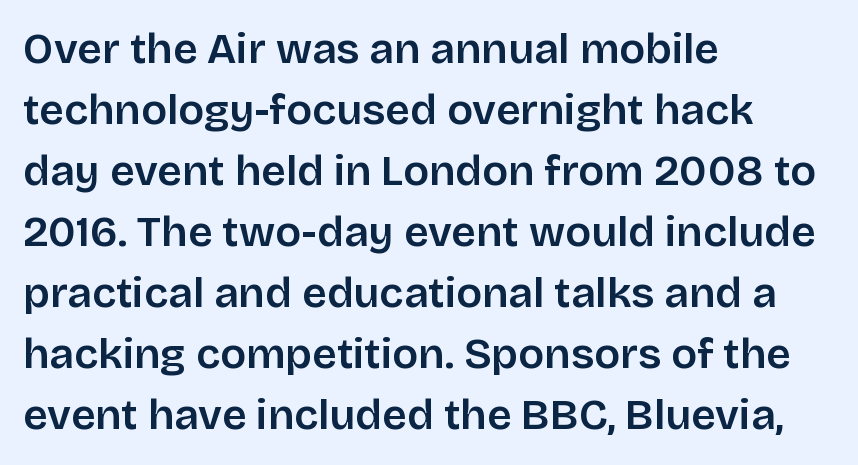
The image shows 43 px sans-serif type, upright; set left-aligned, normal line spacing (1.42x), normal letter spacing, not underlined; low stroke contrast and a large x-height.
